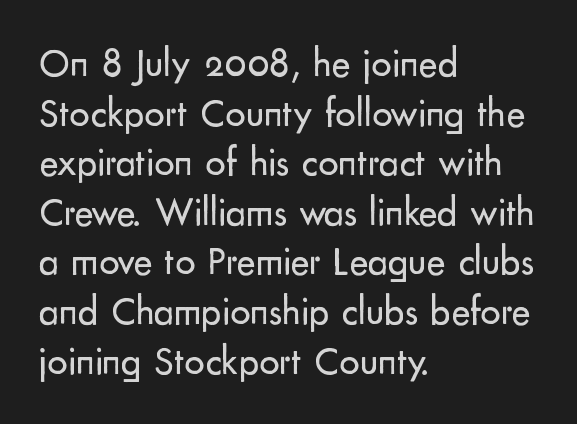
Q: Is the text bold? A: No.
Q: Is the text italic (slanted)? A: No, it is upright.
Q: Is the typeface a serif or a sans-serif typeface? A: Sans-serif.
Q: Is the text underlined? A: No.
Q: How is the paragraph aligned? A: Left-aligned.
Q: Is the spacing between letters normal or unusually wide? A: Normal.
Q: Width (condensed, normal, or wide)? A: Normal.
Q: Stroke contrast? A: Low.
Q: x-height? A: Small.
Q: Monospaced? A: No.
